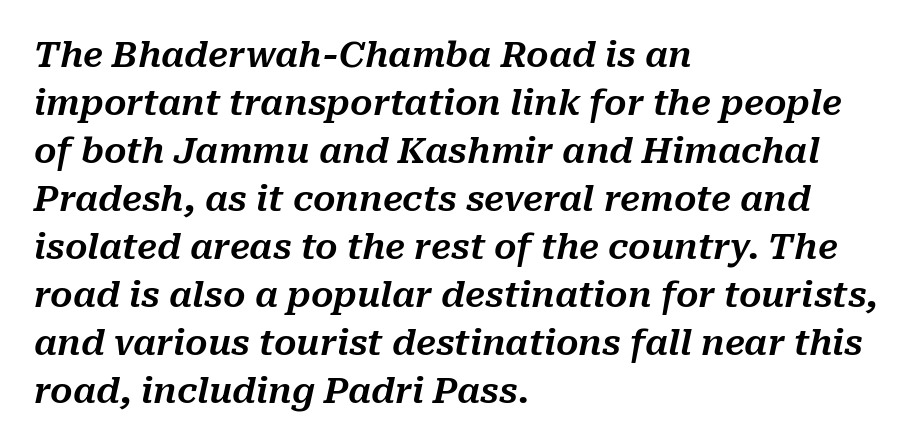
{"italic": "yes", "lean": "right", "slant_degrees": 10, "width": "normal", "stroke_contrast": "medium", "x_height": "medium", "monospaced": "no", "underline": "no", "align": "left", "line_spacing": "normal", "line_spacing_ratio": 1.37, "letter_spacing": "normal", "letter_spacing_em": 0.0, "glyph_px": 35}
